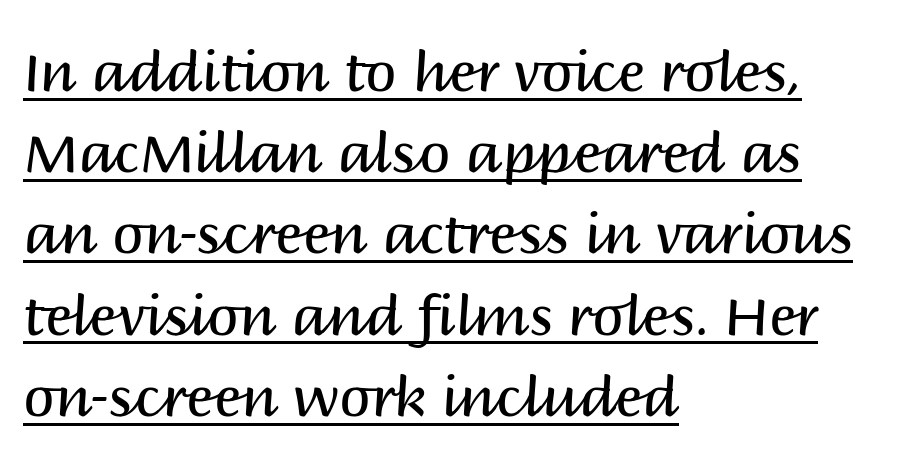
The image shows 56 px regular-weight sans-serif type; set left-aligned, normal line spacing (1.45x), normal letter spacing, underlined; medium stroke contrast and a large x-height.
